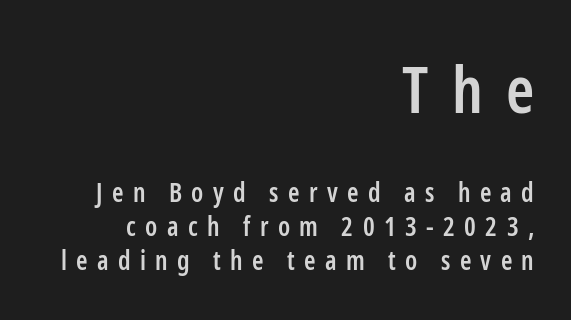
Vertical spacing — default. The more generous point size was reserved for the upper chunk. Descenders hang freely into open space. Character widths vary here, with narrow letters taking less room than wide ones.
